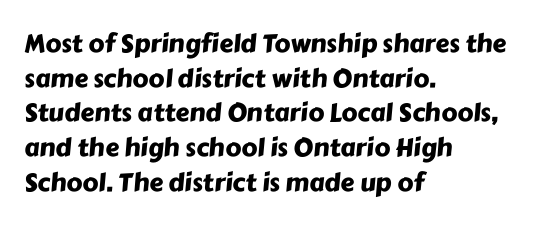
{"underline": "no", "align": "left", "line_spacing": "normal", "line_spacing_ratio": 1.39, "letter_spacing": "normal", "letter_spacing_em": 0.0, "glyph_px": 25}
